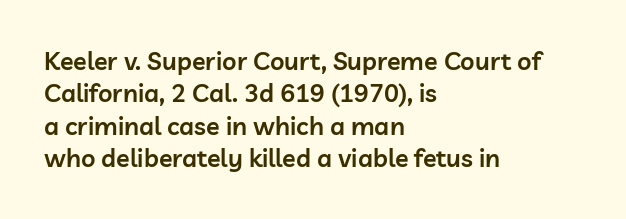
Q: Is the text bold? A: Semi-bold.
Q: Is the text italic (slanted)? A: No, it is upright.
Q: Is the text underlined? A: No.
Q: How is the paragraph aligned? A: Left-aligned.
Q: Is the spacing between letters normal or unusually wide? A: Normal.
Q: Is the spacing between lines tight, normal or loose? A: Normal.
